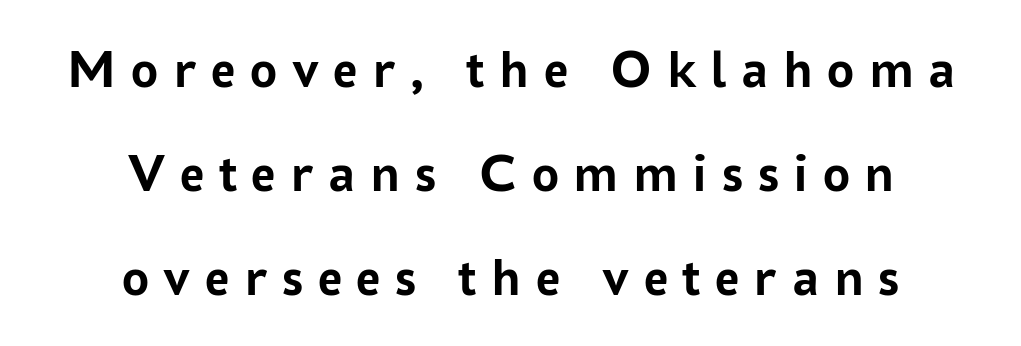
{"serif": "no", "italic": "no", "bold": "yes", "weight": "semibold", "width": "normal", "stroke_contrast": "low", "x_height": "medium", "monospaced": "no", "underline": "no", "align": "center", "line_spacing": "loose", "line_spacing_ratio": 1.93, "letter_spacing": "wide", "letter_spacing_em": 0.27, "glyph_px": 54}
